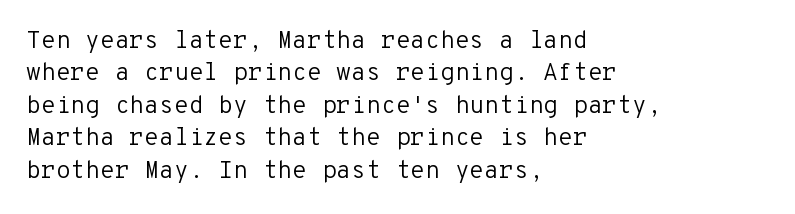
The image shows 24 px text type, upright; set left-aligned, normal line spacing (1.35x), normal letter spacing, not underlined.
